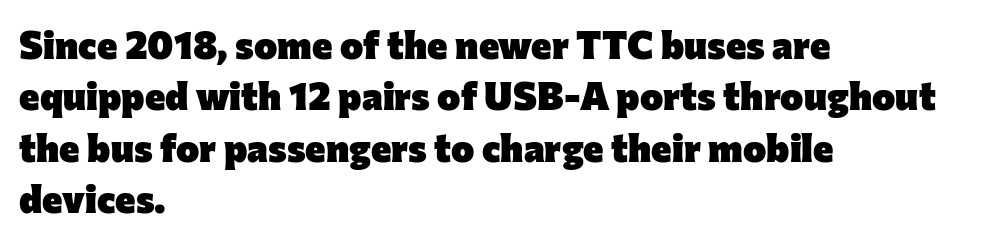
The image shows 39 px heavy sans-serif type, upright; set left-aligned, normal line spacing (1.32x), normal letter spacing, not underlined; low stroke contrast and a medium x-height.
